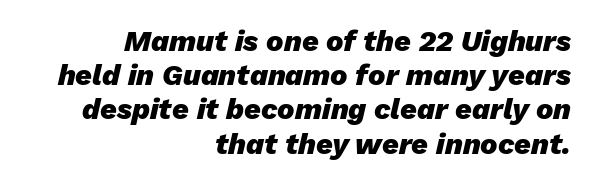
{"italic": "yes", "lean": "right", "slant_degrees": 13, "bold": "yes", "weight": "heavy", "width": "normal", "stroke_contrast": "low", "x_height": "medium", "monospaced": "no", "underline": "no", "align": "right", "line_spacing_ratio": 1.18, "letter_spacing": "normal", "letter_spacing_em": 0.0, "glyph_px": 29}
